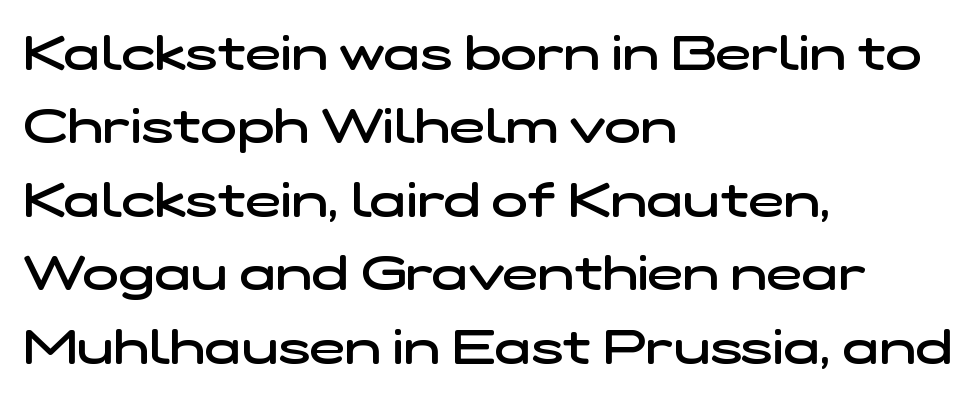
Q: Is the text bold? A: Semi-bold.
Q: Is the typeface a serif or a sans-serif typeface? A: Sans-serif.
Q: Is the text underlined? A: No.
Q: How is the paragraph aligned? A: Left-aligned.
Q: Is the spacing between letters normal or unusually wide? A: Normal.
Q: Is the spacing between lines tight, normal or loose? A: Normal.
Q: Width (condensed, normal, or wide)? A: Wide.
Q: Stroke contrast? A: Low.
Q: x-height? A: Medium.
Q: Monospaced? A: No.
